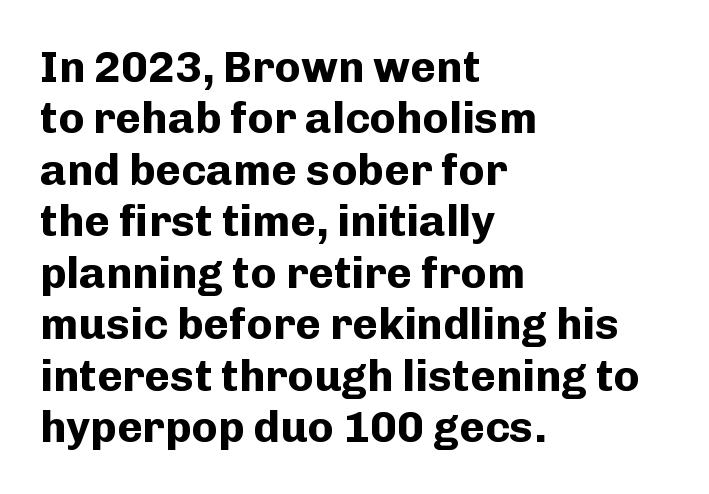
{"serif": "no", "italic": "no", "bold": "yes", "weight": "bold", "width": "normal", "stroke_contrast": "low", "x_height": "medium", "monospaced": "no", "underline": "no", "align": "left", "line_spacing_ratio": 1.17, "letter_spacing": "normal", "letter_spacing_em": 0.0, "glyph_px": 44}
